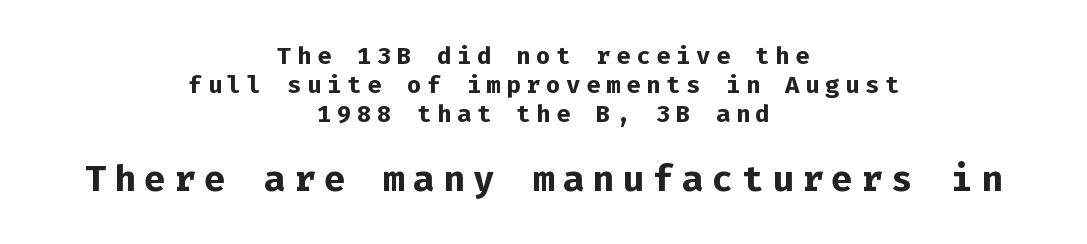
The image shows 36 px bold sans-serif type, upright, monospaced; set centered, line spacing 1.2x, unusually wide letter spacing (+0.23 em), not underlined; the second (bottom) block is 1.5x larger; low stroke contrast and a medium x-height.
